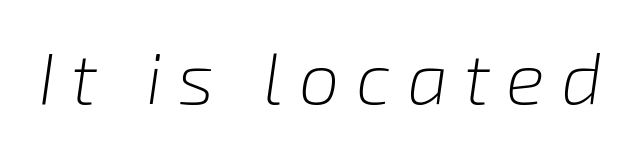
This is not heavy type; no bold has been used. The lettering tilts uniformly, giving the passage an italic look. Glance below the letters and you will spot only blank space. Loose tracking; the words dissolve into strings of separated letters.
